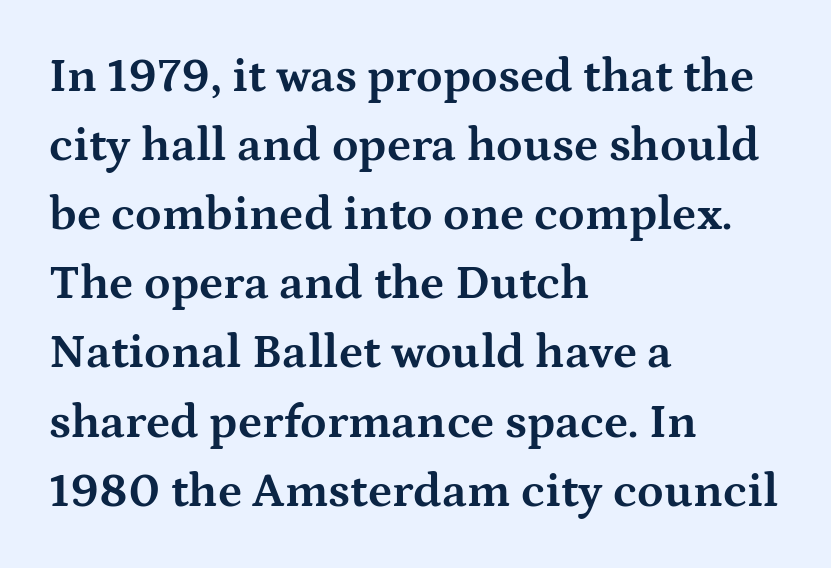
The image shows 48 px bold, wide serif type, upright; set left-aligned, normal line spacing (1.44x), normal letter spacing, not underlined; medium stroke contrast and a medium x-height.
